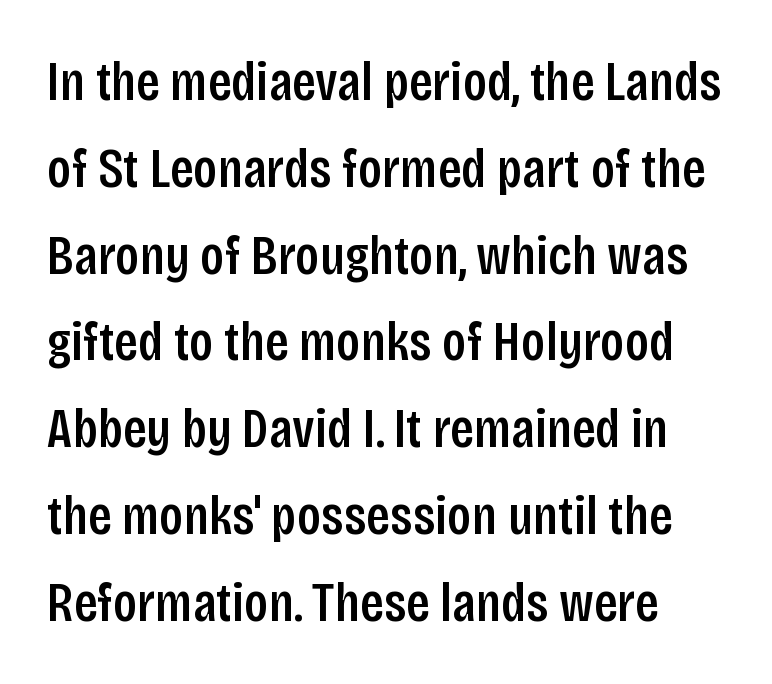
Caption: standard tracking, unaltered. The space directly below the letters is spotless. Slightly chunky letters — semibold, I'd say, not full bold. Unlike italic type, these characters show no tilt at all.
